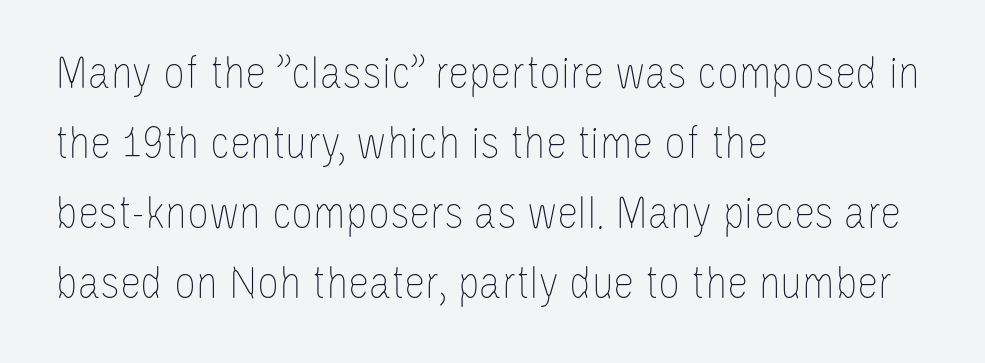
Q: Is the text bold? A: No.
Q: Is the text italic (slanted)? A: No, it is upright.
Q: Is the text underlined? A: No.
Q: How is the paragraph aligned? A: Left-aligned.
Q: Is the spacing between letters normal or unusually wide? A: Normal.
Q: Is the spacing between lines tight, normal or loose? A: Normal.
Q: Width (condensed, normal, or wide)? A: Condensed.
Q: Stroke contrast? A: Low.
Q: x-height? A: Large.
Q: Monospaced? A: No.
